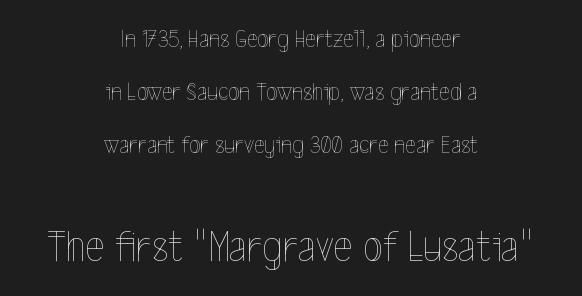
{"italic": "no", "bold": "no", "weight": "thin", "width": "condensed", "x_height": "medium", "monospaced": "no", "underline": "no", "align": "center", "line_spacing": "loose", "line_spacing_ratio": 2.04, "letter_spacing": "normal", "letter_spacing_em": 0.0, "larger_block": "second", "size_ratio": 1.77, "glyph_px": 46}
